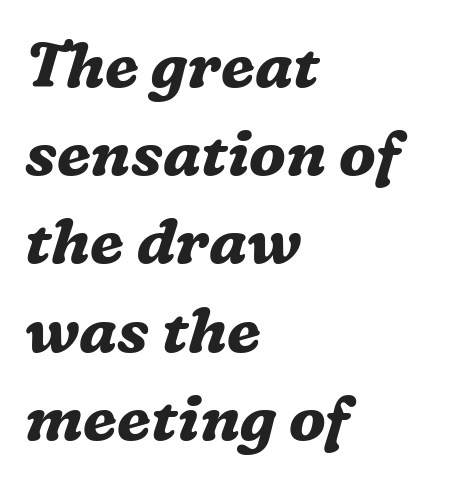
{"serif": "yes", "italic": "yes", "lean": "right", "slant_degrees": 16, "bold": "yes", "weight": "bold", "width": "normal", "stroke_contrast": "medium", "x_height": "medium", "monospaced": "no", "underline": "no", "align": "left", "line_spacing": "normal", "line_spacing_ratio": 1.4, "letter_spacing": "normal", "letter_spacing_em": 0.0, "glyph_px": 63}
